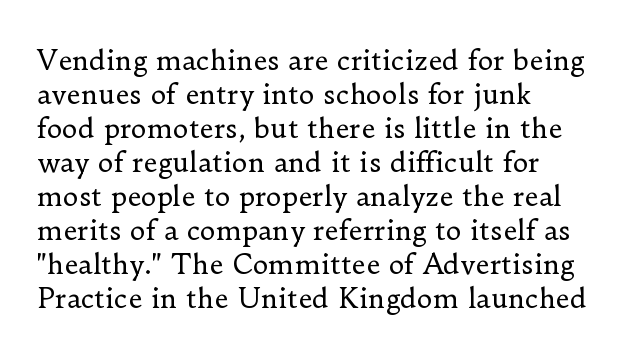
Vertically, the passage feels balanced, rows spaced as you'd expect. The strip under each line holds only bare page. Weight: in the light-to-regular range. Glyph-to-glyph distance matches everyday printed text.
